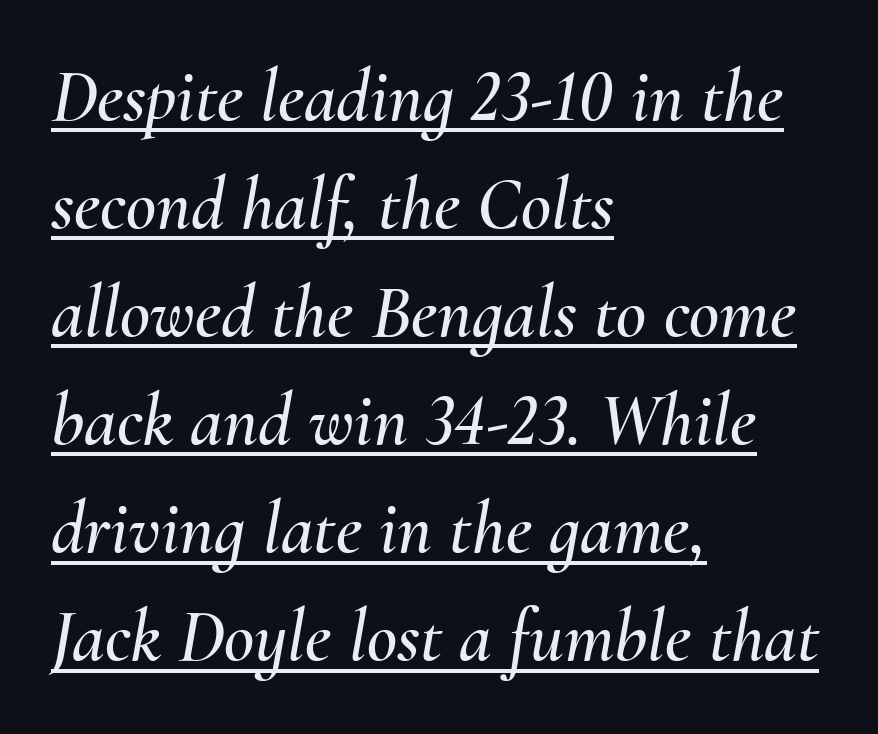
Spacing verdict: proportional, widths tailored to each character. Glyph-to-glyph distance matches everyday printed text. The passage shown is underscored from start to finish. The space between consecutive lines is moderate. The text block is weighted toward the left margin, trailing off unevenly rightward.
